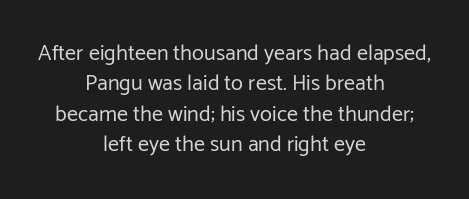
The specimen reads as upright at a glance. The leading is moderate, giving the passage an even texture. Underline: absent. A light-to-regular cut is what we see here.
